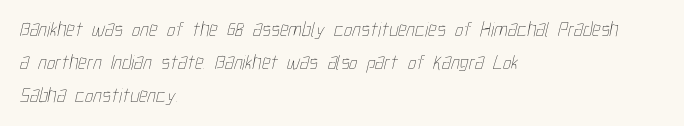
{"bold": "no", "underline": "no", "align": "left", "line_spacing": "normal", "line_spacing_ratio": 1.56, "letter_spacing": "normal", "letter_spacing_em": 0.0, "glyph_px": 21}
